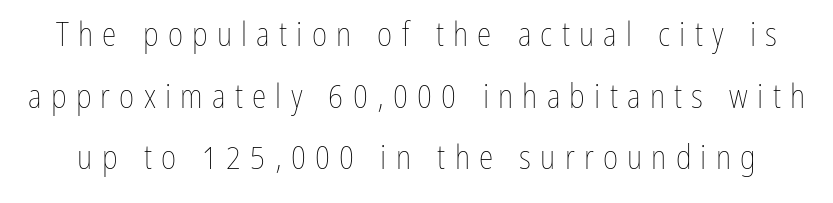
Each word looks stretched out because of the extra space between its letters. The passage shown is typed in a proportional face where columns would drift. Every character sits straight up, as roman type does. The font is comparable to plain body text, perhaps lighter. The specimen omits any rule beneath the text block's lines.
